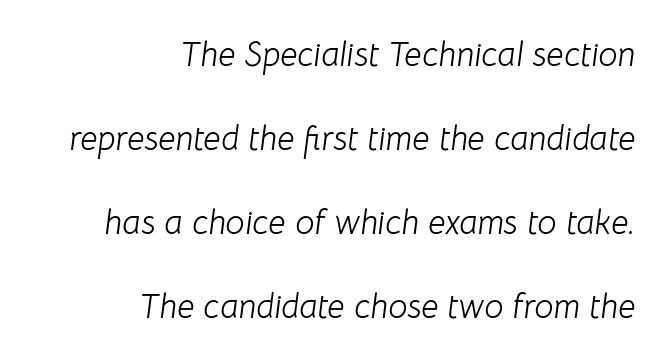
{"italic": "yes", "lean": "right", "slant_degrees": 8, "bold": "no", "weight": "light", "width": "normal", "stroke_contrast": "low", "x_height": "medium", "monospaced": "no", "underline": "no", "align": "right", "line_spacing": "loose", "line_spacing_ratio": 2.47, "letter_spacing": "normal", "letter_spacing_em": 0.0, "glyph_px": 34}
